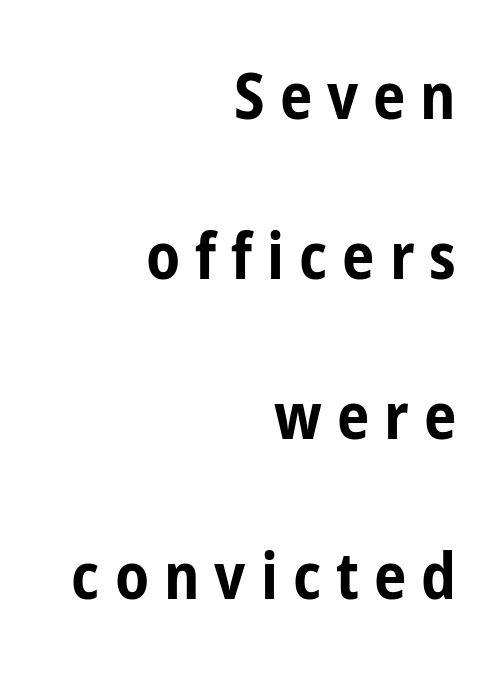
{"serif": "no", "italic": "no", "bold": "yes", "weight": "bold", "width": "condensed", "stroke_contrast": "low", "x_height": "medium", "monospaced": "no", "underline": "no", "align": "right", "line_spacing": "loose", "line_spacing_ratio": 2.46, "letter_spacing": "wide", "letter_spacing_em": 0.23, "glyph_px": 65}
